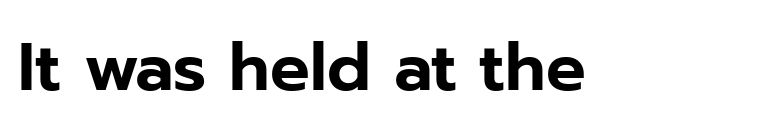
The image shows 66 px sans-serif type, upright; set normal letter spacing, not underlined; low stroke contrast and a medium x-height.
